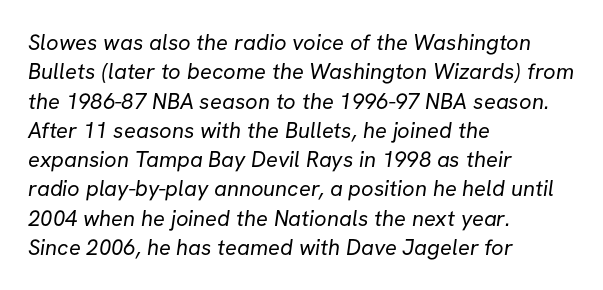
The image shows 22 px text type; set left-aligned, normal line spacing (1.33x), normal letter spacing, not underlined.
